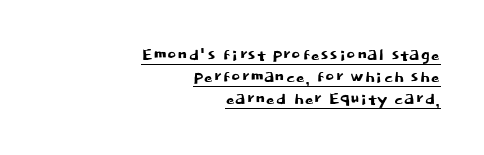
Q: Is the text italic (slanted)? A: No, it is upright.
Q: Is the text underlined? A: Yes.
Q: How is the paragraph aligned? A: Right-aligned.
Q: Is the spacing between letters normal or unusually wide? A: Normal.
Q: Is the spacing between lines tight, normal or loose? A: Tight.
